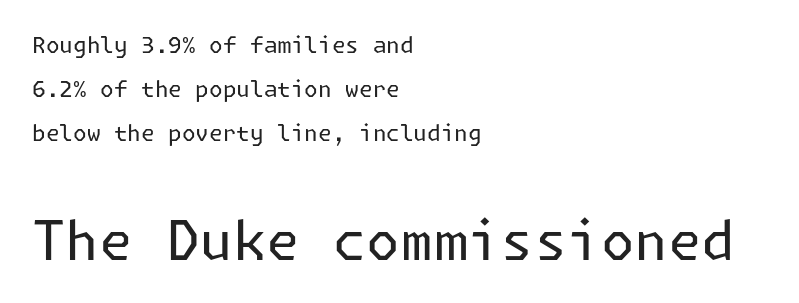
{"serif": "no", "italic": "no", "bold": "no", "weight": "regular", "width": "normal", "stroke_contrast": "low", "x_height": "medium", "underline": "no", "align": "left", "line_spacing": "loose", "line_spacing_ratio": 2.01, "letter_spacing": "normal", "letter_spacing_em": 0.0, "larger_block": "second", "size_ratio": 2.45, "glyph_px": 54}
